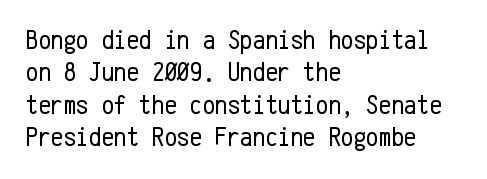
Q: Is the text bold? A: No.
Q: Is the text italic (slanted)? A: No, it is upright.
Q: Is the typeface a serif or a sans-serif typeface? A: Sans-serif.
Q: Is the text underlined? A: No.
Q: How is the paragraph aligned? A: Left-aligned.
Q: Is the spacing between letters normal or unusually wide? A: Normal.
Q: Width (condensed, normal, or wide)? A: Condensed.
Q: Stroke contrast? A: Low.
Q: x-height? A: Medium.
Q: Monospaced? A: Yes.
